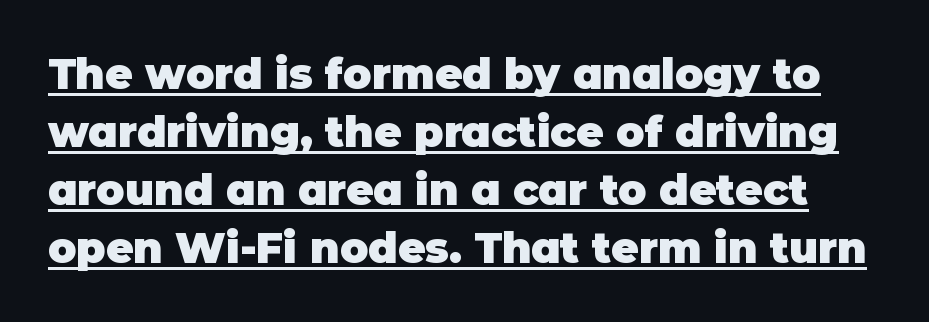
{"serif": "no", "italic": "no", "bold": "yes", "weight": "heavy", "width": "normal", "stroke_contrast": "low", "x_height": "large", "monospaced": "no", "underline": "yes", "line_spacing": "normal", "line_spacing_ratio": 1.38, "letter_spacing": "normal", "letter_spacing_em": 0.0, "glyph_px": 42}
